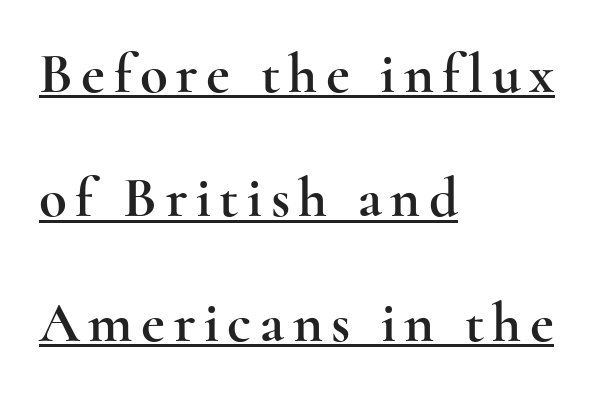
The passage is arranged the way most books set body copy — flush left. The rendering uses natural spacing where letterforms have individual widths. Observe the serifs anchoring each vertical stroke in this sample. Each line of the rendering has a horizontal stroke beneath the glyphs. The typography opts for an upright posture over an oblique one. Loosely led — the rows are spread out.
